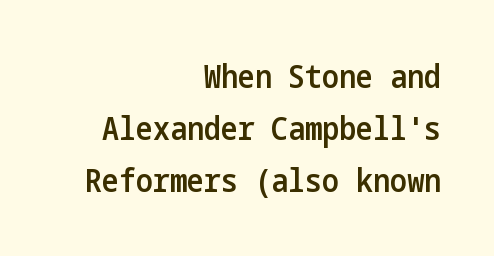
Decoration check: the copy has no underline. Whoever set this chose a conventional vertical rhythm. This rendering leaves character spacing at its baseline value. The typography opts for an upright posture over an oblique one.
